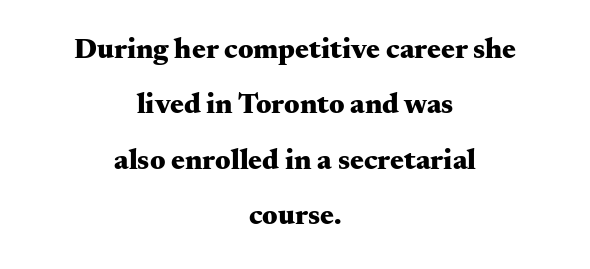
{"serif": "yes", "italic": "no", "bold": "yes", "weight": "heavy", "width": "wide", "stroke_contrast": "medium", "x_height": "small", "monospaced": "no", "underline": "no", "align": "center", "line_spacing": "loose", "line_spacing_ratio": 1.91, "letter_spacing": "normal", "letter_spacing_em": 0.0, "glyph_px": 29}
